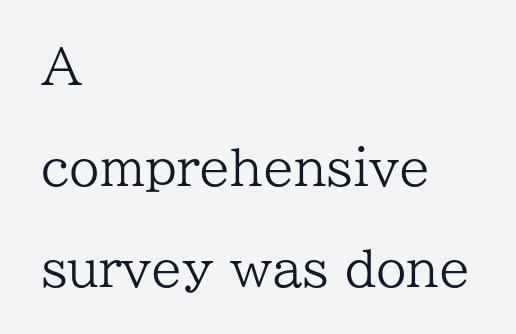
Q: Is the text bold? A: No.
Q: Is the text italic (slanted)? A: No, it is upright.
Q: Is the typeface a serif or a sans-serif typeface? A: Serif.
Q: Is the text underlined? A: No.
Q: How is the paragraph aligned? A: Left-aligned.
Q: Is the spacing between letters normal or unusually wide? A: Normal.
Q: Is the spacing between lines tight, normal or loose? A: Loose.
Q: Width (condensed, normal, or wide)? A: Normal.
Q: Stroke contrast? A: Low.
Q: x-height? A: Medium.
Q: Monospaced? A: No.
